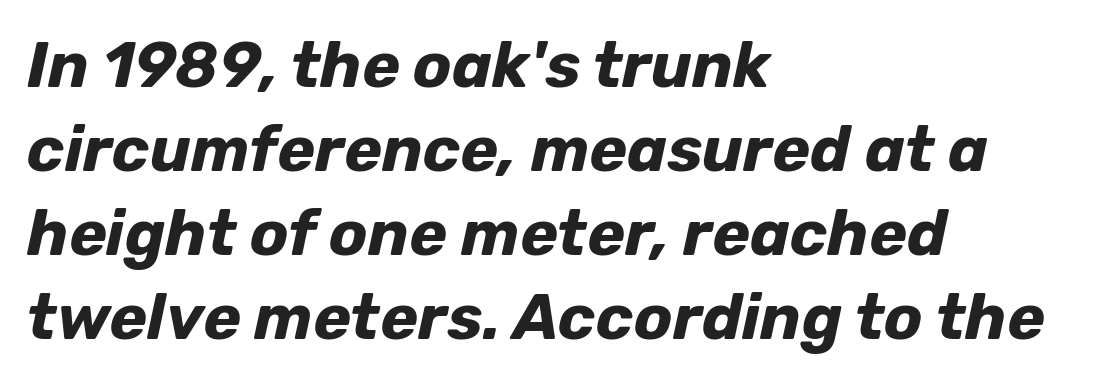
The image shows 64 px bold type, italic (leaning right); set left-aligned, normal line spacing (1.31x), normal letter spacing, not underlined; low stroke contrast and a medium x-height.
